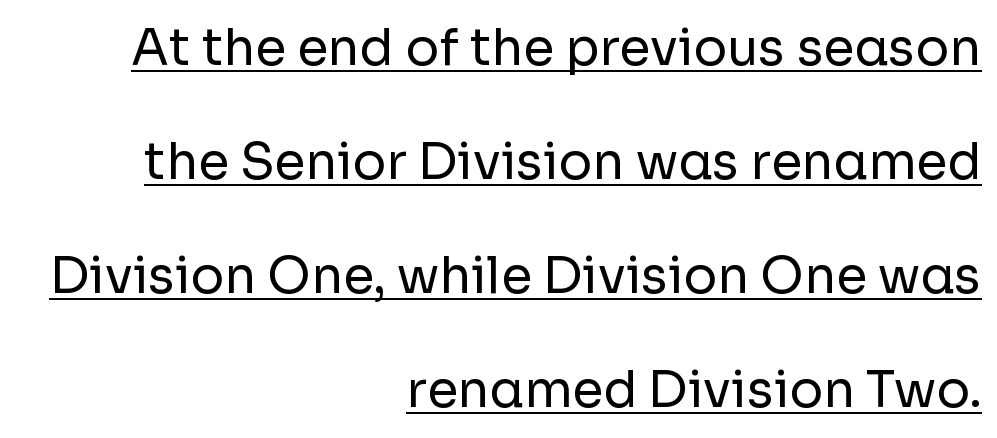
Q: Is the text bold? A: No.
Q: Is the text italic (slanted)? A: No, it is upright.
Q: Is the typeface a serif or a sans-serif typeface? A: Sans-serif.
Q: Is the text underlined? A: Yes.
Q: How is the paragraph aligned? A: Right-aligned.
Q: Is the spacing between letters normal or unusually wide? A: Normal.
Q: Is the spacing between lines tight, normal or loose? A: Loose.
Q: Width (condensed, normal, or wide)? A: Normal.
Q: Stroke contrast? A: Low.
Q: x-height? A: Medium.
Q: Monospaced? A: No.
